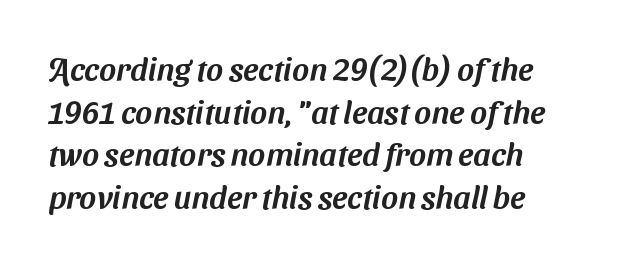
{"serif": "no", "width": "normal", "stroke_contrast": "medium", "x_height": "medium", "monospaced": "no", "underline": "no", "align": "left", "line_spacing": "normal", "line_spacing_ratio": 1.33, "letter_spacing": "normal", "letter_spacing_em": 0.0, "glyph_px": 32}
